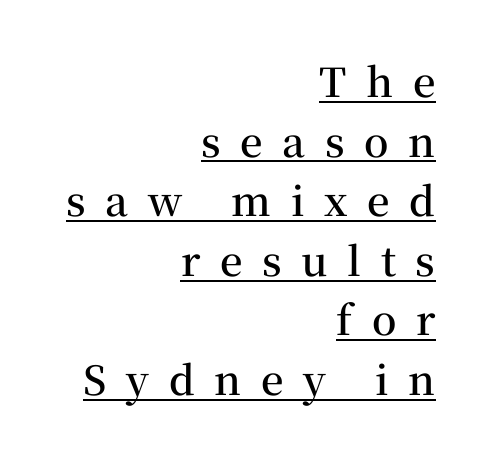
The image shows 40 px semibold serif type, upright; set right-aligned, normal line spacing (1.49x), unusually wide letter spacing (+0.49 em), underlined; medium stroke contrast and a medium x-height.
